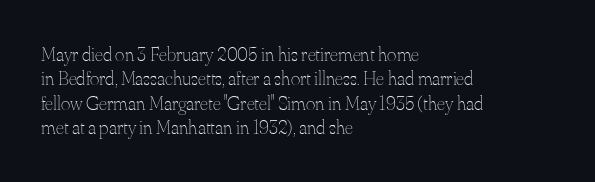
{"italic": "no", "bold": "no", "underline": "no", "align": "left", "line_spacing_ratio": 1.22, "letter_spacing": "normal", "letter_spacing_em": 0.0, "glyph_px": 20}
